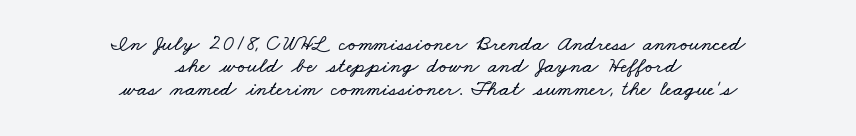
The image shows 22 px text type; set centered, tight line spacing (1.02x), normal letter spacing, not underlined.
